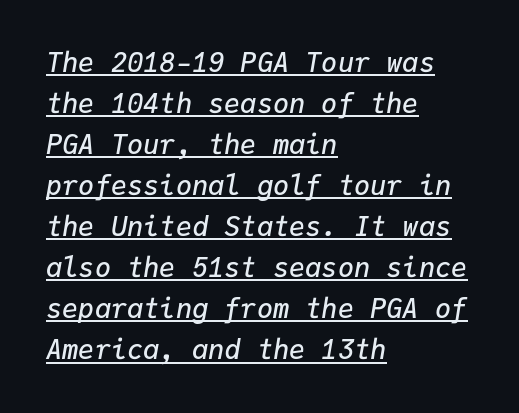
Leading: standard. The specimen includes a rule beneath the text block's lines. The axis of the letterforms is tilted away from vertical. The rag falls on the right side of this text block. The letters sit at their default tracking, neither squeezed nor spread. The glyphs have the mass of a demibold cut, below bold.
